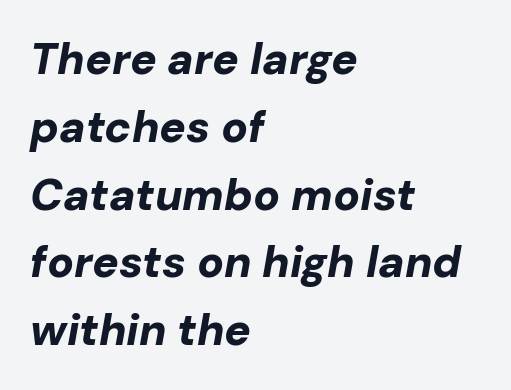
The image shows 44 px bold type, italic (leaning right); set left-aligned, normal line spacing (1.54x), normal letter spacing, not underlined; low stroke contrast and a medium x-height.
